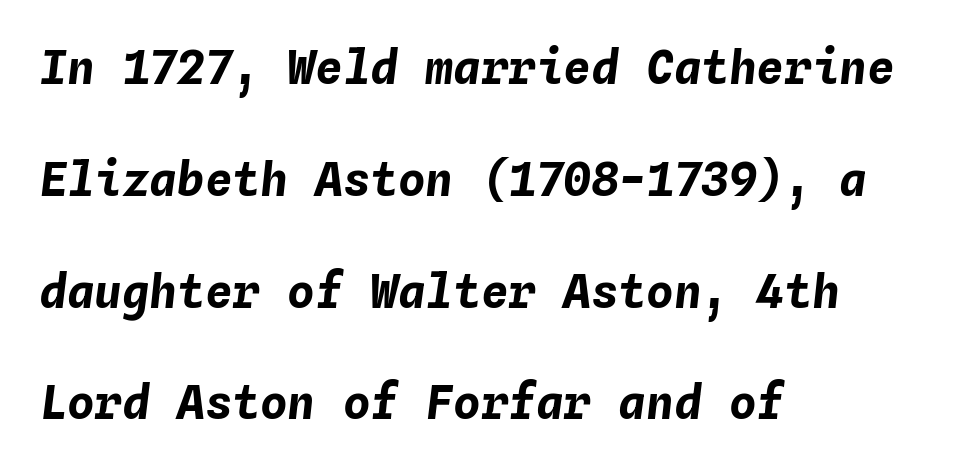
{"italic": "yes", "lean": "right", "slant_degrees": 4, "bold": "yes", "weight": "bold", "width": "normal", "stroke_contrast": "low", "x_height": "medium", "monospaced": "yes", "underline": "no", "align": "left", "line_spacing": "loose", "line_spacing_ratio": 2.43, "letter_spacing": "normal", "letter_spacing_em": 0.0, "glyph_px": 46}
